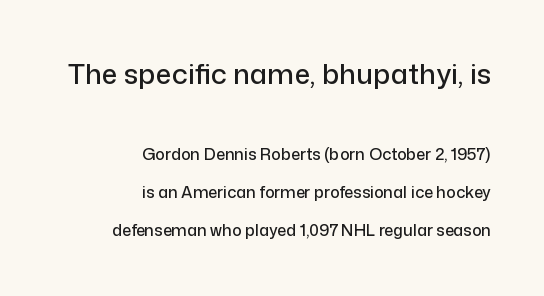
The passage shown stacks its lines with a broad gap. Nobody drew a line under any word here. The rendering shrinks the type as you move from the upper chunk to the lower. Style check: upright. Is this a fixed-width face? No — the glyphs have proportional, varying widths. A typesetter would call this zero additional tracking.
